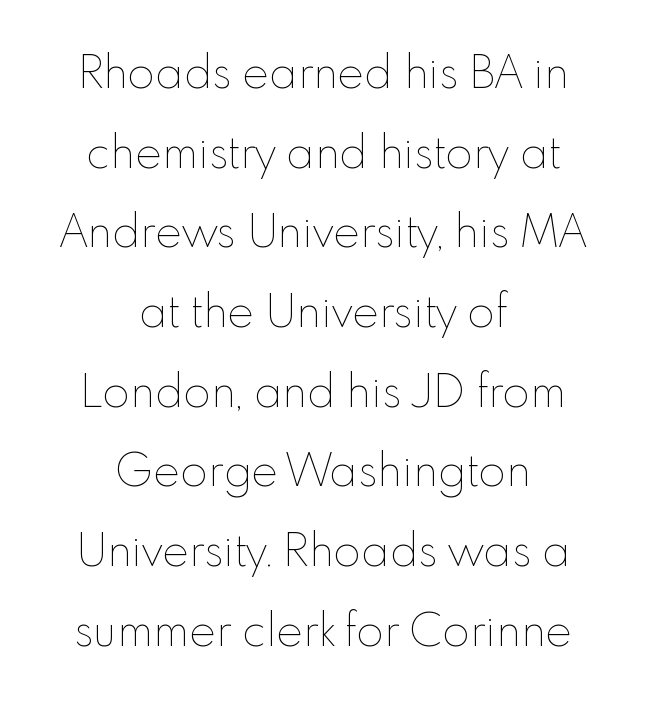
The image shows 45 px thin type, upright; set centered, line spacing 1.77x, normal letter spacing, not underlined; low stroke contrast and a small x-height.
